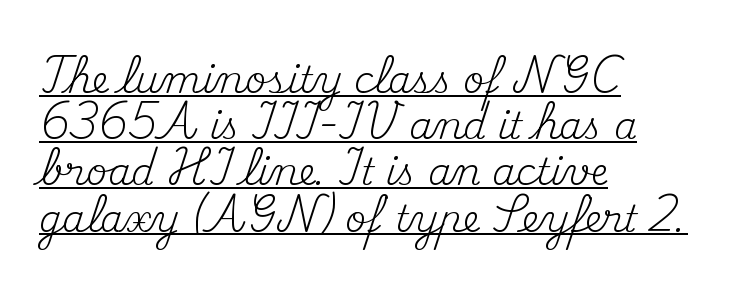
The letters sit at their default tracking, neither squeezed nor spread. Is there much room between lines? A standard amount, neither cramped nor airy. Notice how the passage keeps a crisp vertical edge on the left only. The text was rendered using a seriffed face with decorative stroke endings.
